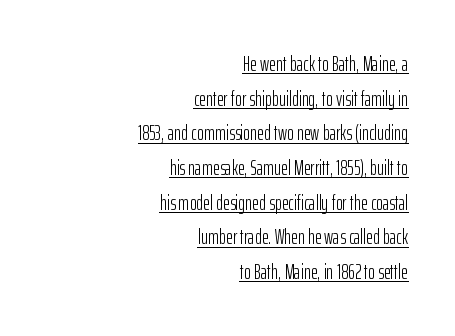
{"italic": "no", "bold": "no", "underline": "yes", "align": "right", "line_spacing": "normal", "line_spacing_ratio": 1.65, "letter_spacing": "normal", "letter_spacing_em": 0.0, "glyph_px": 21}
